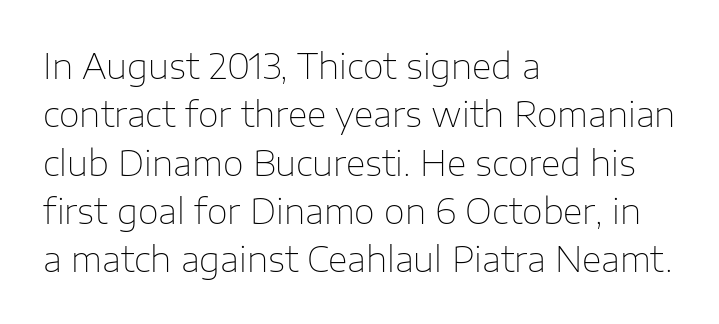
Q: Is the text bold? A: No.
Q: Is the text italic (slanted)? A: No, it is upright.
Q: Is the typeface a serif or a sans-serif typeface? A: Sans-serif.
Q: Is the text underlined? A: No.
Q: How is the paragraph aligned? A: Left-aligned.
Q: Is the spacing between letters normal or unusually wide? A: Normal.
Q: Is the spacing between lines tight, normal or loose? A: Normal.
Q: Width (condensed, normal, or wide)? A: Normal.
Q: Stroke contrast? A: Low.
Q: x-height? A: Medium.
Q: Monospaced? A: No.
